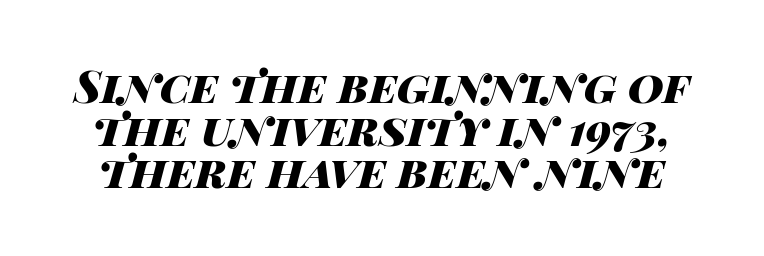
{"italic": "yes", "lean": "right", "slant_degrees": 14, "bold": "yes", "weight": "heavy", "width": "wide", "stroke_contrast": "high", "x_height": "large", "monospaced": "no", "underline": "no", "line_spacing": "tight", "line_spacing_ratio": 0.97, "letter_spacing": "normal", "letter_spacing_em": 0.0, "glyph_px": 44}
